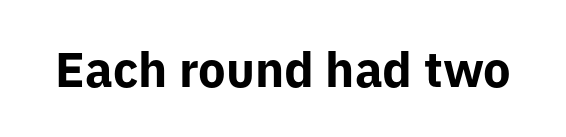
The image shows 49 px bold sans-serif type, upright; set normal letter spacing, not underlined; low stroke contrast and a medium x-height.
